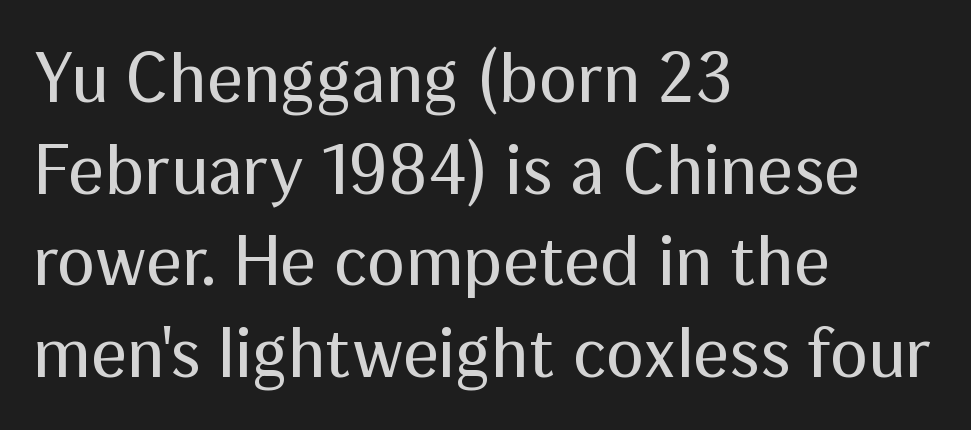
Clear beneath every line of the passage. Honestly, the letter spacing is just normal — you wouldn't notice it. Regarding serifs, this sample does without them. Successive baselines arrive at the customary interval. The typesetter chose a ragged-right arrangement here. A light-to-regular cut is what we see here.
